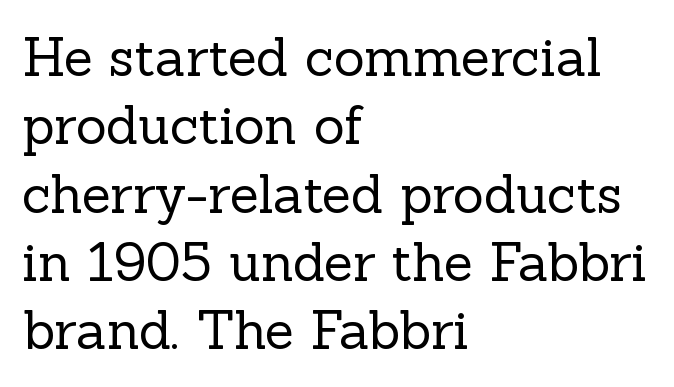
The image shows 53 px regular-weight serif type, upright; set left-aligned, normal line spacing (1.29x), normal letter spacing, not underlined; a medium x-height.
